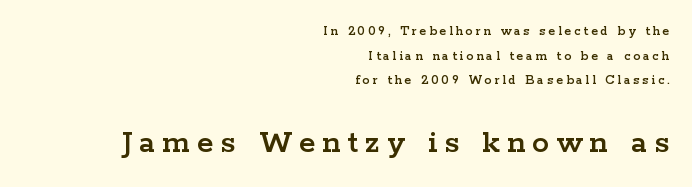
Q: Is the text italic (slanted)? A: No, it is upright.
Q: Is the typeface a serif or a sans-serif typeface? A: Serif.
Q: Is the text underlined? A: No.
Q: How is the paragraph aligned? A: Right-aligned.
Q: Is the spacing between letters normal or unusually wide? A: Unusually wide.
Q: Which block of text is set in a larger size, the first (top) or the second (bottom)? A: The second (bottom) one.
Q: Width (condensed, normal, or wide)? A: Wide.
Q: Stroke contrast? A: Low.
Q: x-height? A: Medium.
Q: Monospaced? A: No.
